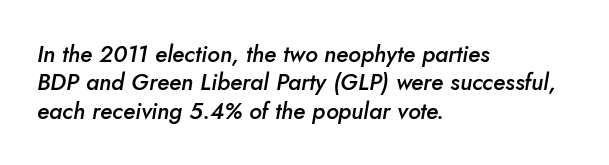
{"italic": "yes", "lean": "right", "slant_degrees": 5, "bold": "semi", "underline": "no", "align": "left", "line_spacing_ratio": 1.23, "letter_spacing": "normal", "letter_spacing_em": 0.0, "glyph_px": 23}
